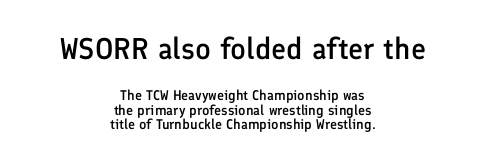
The image shows 30 px semibold sans-serif type, upright; set centered, tight line spacing (1.06x), normal letter spacing, not underlined; the first (top) block is 2.14x larger; low stroke contrast and a medium x-height.
